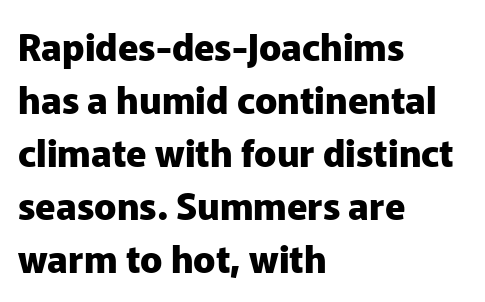
The image shows 37 px heavy sans-serif type, upright; set left-aligned, normal line spacing (1.43x), normal letter spacing, not underlined; low stroke contrast and a medium x-height.
